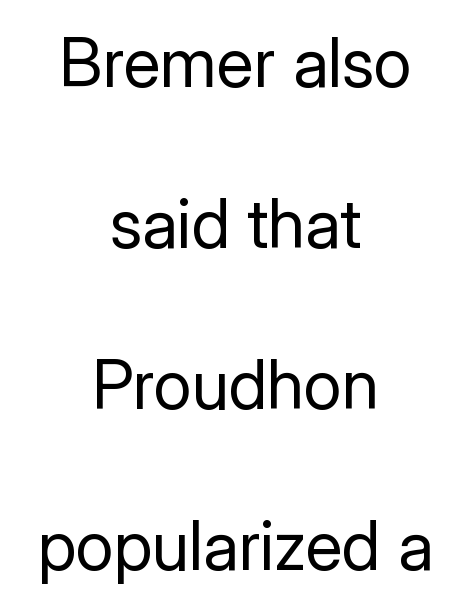
Ascenders rise straight up at ninety degrees. The glyphs in this specimen are sans serif. Descender tails drop into unmarked territory. These glyphs show unthickened strokes, regular width or finer.
